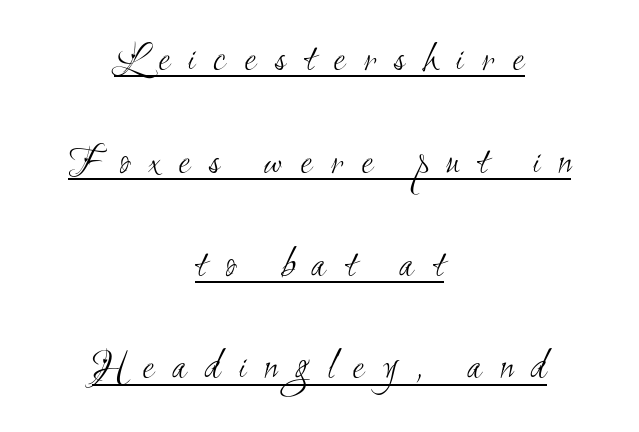
{"serif": "no", "bold": "no", "weight": "light", "width": "condensed", "stroke_contrast": "medium", "x_height": "small", "monospaced": "no", "underline": "yes", "align": "center", "line_spacing": "loose", "line_spacing_ratio": 2.39, "letter_spacing": "wide", "letter_spacing_em": 0.42, "glyph_px": 43}
